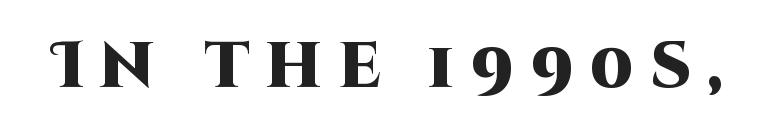
{"serif": "no", "italic": "no", "bold": "yes", "weight": "heavy", "width": "normal", "stroke_contrast": "high", "x_height": "large", "monospaced": "no", "underline": "no", "letter_spacing": "wide", "letter_spacing_em": 0.25, "glyph_px": 64}
